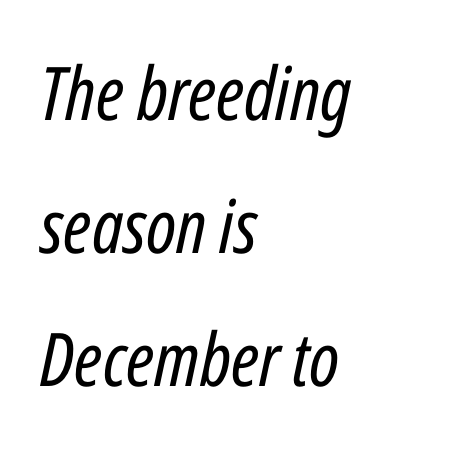
Descenders are the only things crossing below the line. The lines are quadded left. Inter-character spacing is left at the font's built-in metrics. Nothing heavy about these letters — not bold at all. If you drew a line through each stem, it would be angled.
